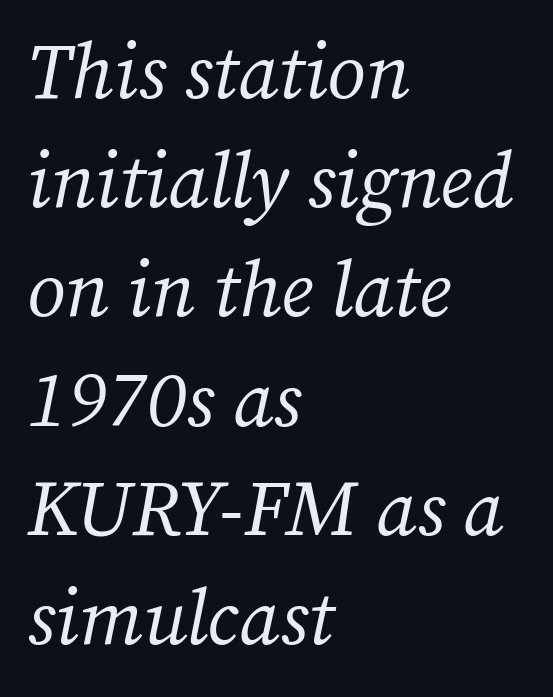
{"serif": "yes", "italic": "yes", "lean": "right", "slant_degrees": 12, "bold": "no", "weight": "regular", "width": "normal", "stroke_contrast": "medium", "x_height": "medium", "monospaced": "no", "underline": "no", "align": "left", "line_spacing": "normal", "line_spacing_ratio": 1.4, "letter_spacing": "normal", "letter_spacing_em": 0.0, "glyph_px": 78}
